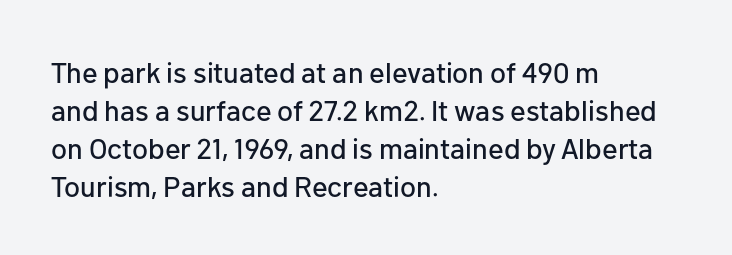
The image shows 29 px sans-serif type, upright; set left-aligned, normal line spacing (1.31x), normal letter spacing, not underlined; low stroke contrast and a medium x-height.
